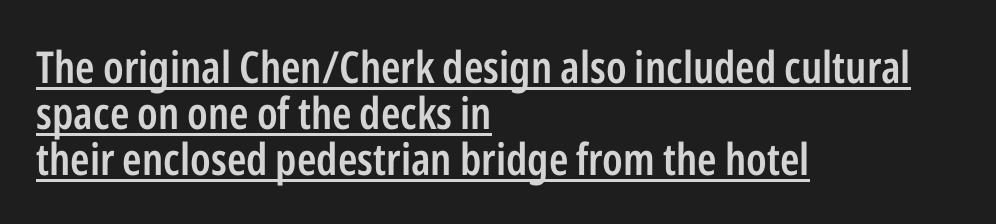
Q: Is the text bold? A: Semi-bold.
Q: Is the text italic (slanted)? A: No, it is upright.
Q: Is the typeface a serif or a sans-serif typeface? A: Sans-serif.
Q: Is the text underlined? A: Yes.
Q: How is the paragraph aligned? A: Left-aligned.
Q: Is the spacing between letters normal or unusually wide? A: Normal.
Q: Is the spacing between lines tight, normal or loose? A: Tight.
Q: Width (condensed, normal, or wide)? A: Condensed.
Q: Stroke contrast? A: Low.
Q: x-height? A: Medium.
Q: Monospaced? A: No.
